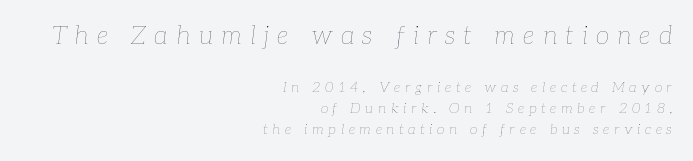
{"italic": "yes", "lean": "right", "slant_degrees": 7, "bold": "no", "underline": "no", "align": "right", "line_spacing": "normal", "line_spacing_ratio": 1.51, "letter_spacing": "wide", "letter_spacing_em": 0.33, "larger_block": "first", "size_ratio": 1.79, "glyph_px": 25}
